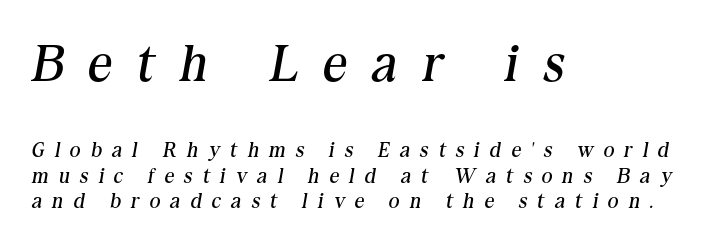
Q: Is the text bold? A: No.
Q: Is the text italic (slanted)? A: Yes, it leans right by about 10 degrees.
Q: Is the typeface a serif or a sans-serif typeface? A: Serif.
Q: Is the text underlined? A: No.
Q: How is the paragraph aligned? A: Left-aligned.
Q: Is the spacing between letters normal or unusually wide? A: Unusually wide.
Q: Which block of text is set in a larger size, the first (top) or the second (bottom)? A: The first (top) one.
Q: Width (condensed, normal, or wide)? A: Normal.
Q: Stroke contrast? A: Medium.
Q: x-height? A: Medium.
Q: Monospaced? A: No.
